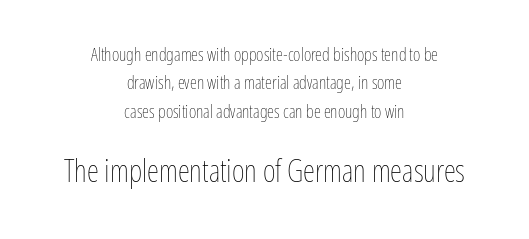
Q: Is the text bold? A: No.
Q: Is the text italic (slanted)? A: No, it is upright.
Q: Is the text underlined? A: No.
Q: How is the paragraph aligned? A: Centered.
Q: Is the spacing between letters normal or unusually wide? A: Normal.
Q: Is the spacing between lines tight, normal or loose? A: Normal.
Q: Which block of text is set in a larger size, the first (top) or the second (bottom)? A: The second (bottom) one.
Q: Width (condensed, normal, or wide)? A: Condensed.
Q: Stroke contrast? A: Low.
Q: x-height? A: Medium.
Q: Monospaced? A: No.
